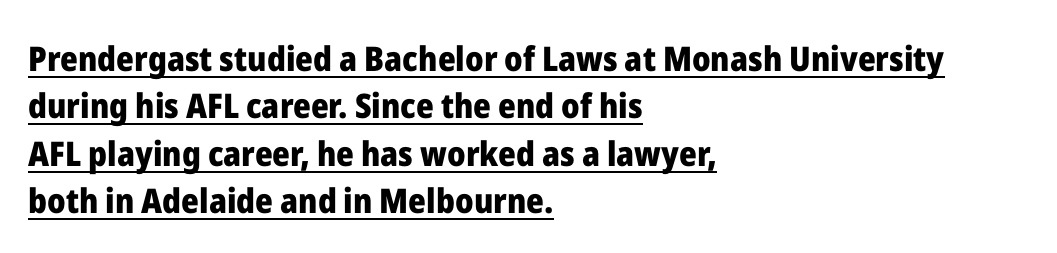
Q: Is the text bold? A: Yes.
Q: Is the text italic (slanted)? A: No, it is upright.
Q: Is the typeface a serif or a sans-serif typeface? A: Sans-serif.
Q: Is the text underlined? A: Yes.
Q: How is the paragraph aligned? A: Left-aligned.
Q: Is the spacing between letters normal or unusually wide? A: Normal.
Q: Is the spacing between lines tight, normal or loose? A: Normal.
Q: Width (condensed, normal, or wide)? A: Normal.
Q: Stroke contrast? A: Low.
Q: x-height? A: Medium.
Q: Monospaced? A: No.
